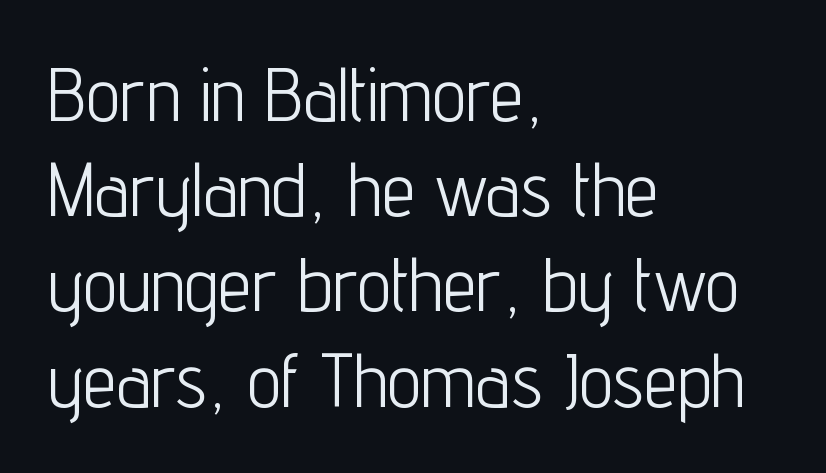
The designer left line spacing at the default. Stroke mass is kept to a normal reading level or below. In terms of posture, this sample is upright. You can tell from the bare stems that sans-serif type was used. Proportional: the letters do not fall into vertical columns.
